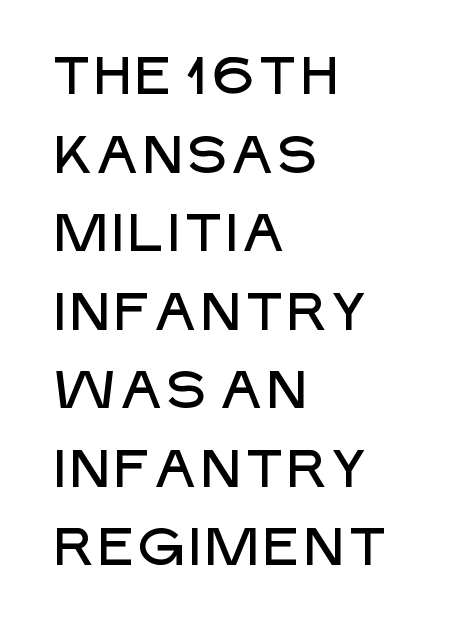
{"serif": "no", "italic": "no", "width": "normal", "stroke_contrast": "low", "x_height": "large", "monospaced": "no", "underline": "no", "align": "left", "line_spacing": "normal", "line_spacing_ratio": 1.51, "letter_spacing": "normal", "letter_spacing_em": 0.0, "glyph_px": 52}
